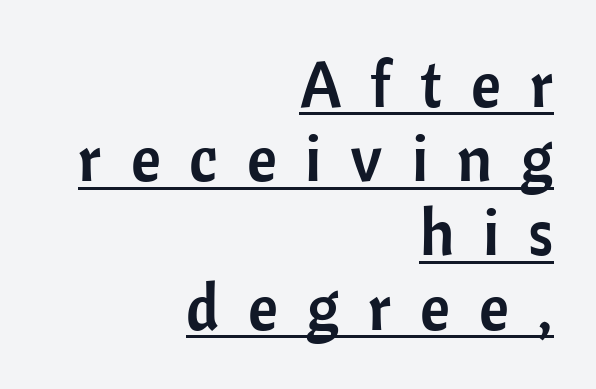
Q: Is the text italic (slanted)? A: No, it is upright.
Q: Is the typeface a serif or a sans-serif typeface? A: Sans-serif.
Q: Is the text underlined? A: Yes.
Q: How is the paragraph aligned? A: Right-aligned.
Q: Is the spacing between letters normal or unusually wide? A: Unusually wide.
Q: Width (condensed, normal, or wide)? A: Normal.
Q: Stroke contrast? A: Low.
Q: x-height? A: Medium.
Q: Monospaced? A: No.
